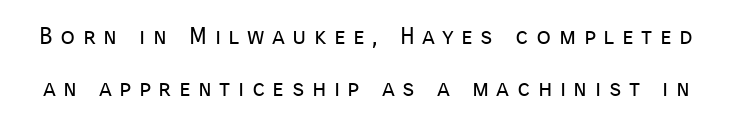
Q: Is the text bold? A: No.
Q: Is the text italic (slanted)? A: No, it is upright.
Q: Is the text underlined? A: No.
Q: Is the spacing between letters normal or unusually wide? A: Unusually wide.
Q: Is the spacing between lines tight, normal or loose? A: Loose.
